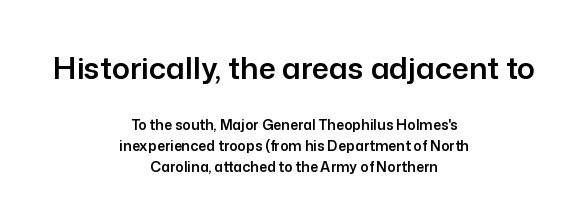
Q: Is the text italic (slanted)? A: No, it is upright.
Q: Is the typeface a serif or a sans-serif typeface? A: Sans-serif.
Q: Is the text underlined? A: No.
Q: How is the paragraph aligned? A: Centered.
Q: Is the spacing between letters normal or unusually wide? A: Normal.
Q: Is the spacing between lines tight, normal or loose? A: Normal.
Q: Which block of text is set in a larger size, the first (top) or the second (bottom)? A: The first (top) one.
Q: Width (condensed, normal, or wide)? A: Normal.
Q: Stroke contrast? A: Low.
Q: x-height? A: Medium.
Q: Monospaced? A: No.
